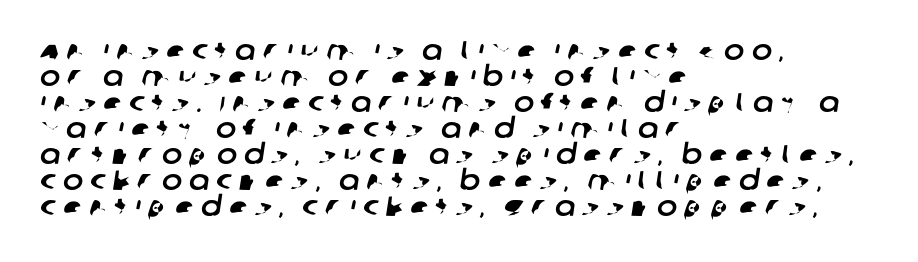
In CSS terms this would be text-align: left. Very little white space separates one row of letters from the next. The baseline area is clear. Tracking here is generous; glyphs stand well apart from one another.
